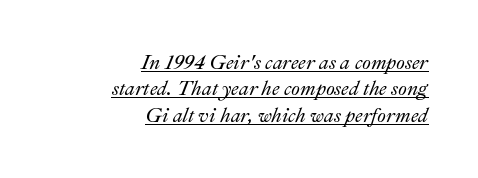
Q: Is the text italic (slanted)? A: Yes, it leans right by about 22 degrees.
Q: Is the text underlined? A: Yes.
Q: How is the paragraph aligned? A: Right-aligned.
Q: Is the spacing between letters normal or unusually wide? A: Normal.
Q: Is the spacing between lines tight, normal or loose? A: Normal.
